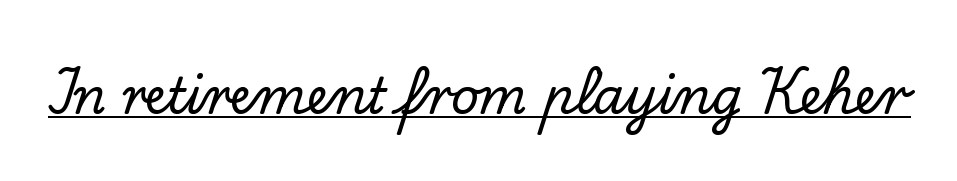
{"serif": "yes", "width": "normal", "stroke_contrast": "low", "x_height": "small", "monospaced": "no", "underline": "yes", "letter_spacing": "normal", "letter_spacing_em": 0.0, "glyph_px": 49}
